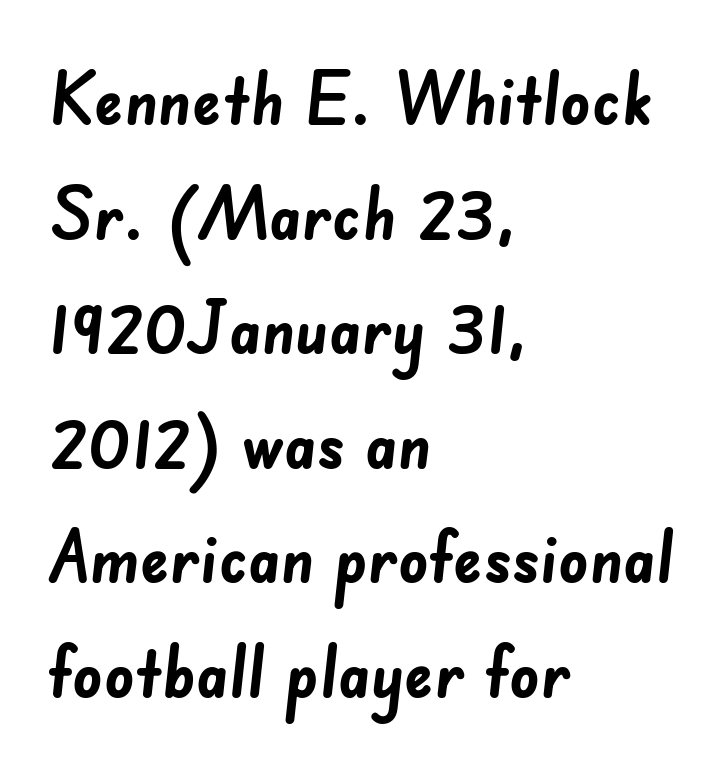
The characters look thick and weighty, a clear bold. The rag falls on the right side of this text block. Letter spacing: default. The strip under each line holds only bare page. Note: no serifs on the glyphs.
